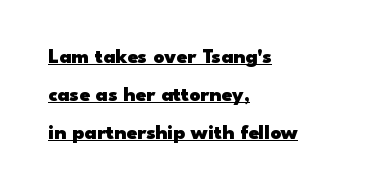
Q: Is the text bold? A: Yes.
Q: Is the text italic (slanted)? A: No, it is upright.
Q: Is the text underlined? A: Yes.
Q: How is the paragraph aligned? A: Left-aligned.
Q: Is the spacing between letters normal or unusually wide? A: Normal.
